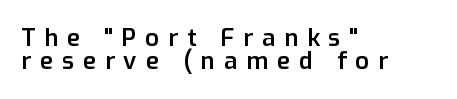
The image shows 24 px text type, upright; set left-aligned, tight line spacing (0.96x), unusually wide letter spacing (+0.37 em), not underlined.
